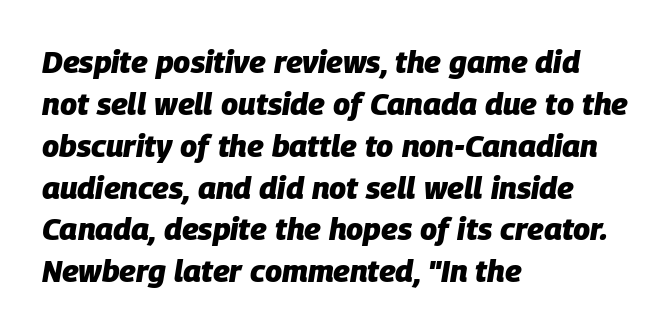
Q: Is the text bold? A: Yes.
Q: Is the text italic (slanted)? A: Yes, it leans right by about 9 degrees.
Q: Is the text underlined? A: No.
Q: How is the paragraph aligned? A: Left-aligned.
Q: Is the spacing between letters normal or unusually wide? A: Normal.
Q: Is the spacing between lines tight, normal or loose? A: Normal.
Q: Width (condensed, normal, or wide)? A: Normal.
Q: Stroke contrast? A: Low.
Q: x-height? A: Large.
Q: Monospaced? A: No.
